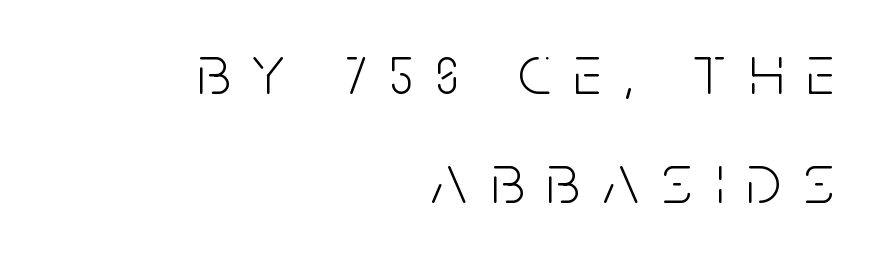
Q: Is the text bold? A: No.
Q: Is the text italic (slanted)? A: No, it is upright.
Q: Is the typeface a serif or a sans-serif typeface? A: Sans-serif.
Q: Is the text underlined? A: No.
Q: How is the paragraph aligned? A: Right-aligned.
Q: Is the spacing between letters normal or unusually wide? A: Unusually wide.
Q: Is the spacing between lines tight, normal or loose? A: Normal.
Q: Width (condensed, normal, or wide)? A: Condensed.
Q: Stroke contrast? A: Low.
Q: x-height? A: Large.
Q: Monospaced? A: No.
